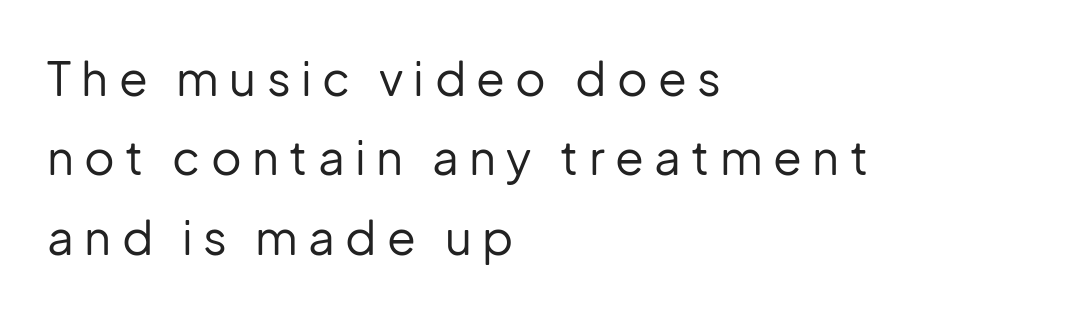
The image shows 47 px regular-weight sans-serif type, upright; set left-aligned, normal line spacing (1.69x), unusually wide letter spacing (+0.22 em), not underlined; low stroke contrast and a medium x-height.
